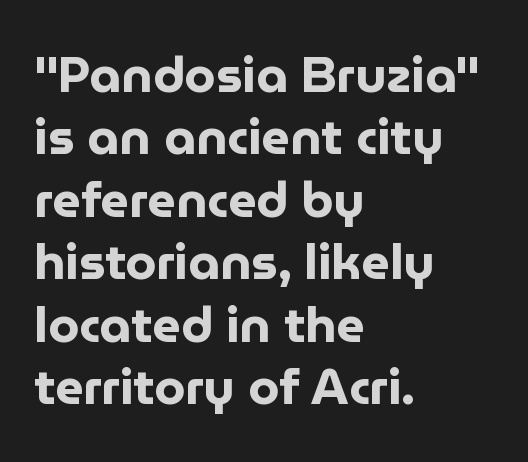
The image shows 50 px bold sans-serif type, upright; set left-aligned, normal line spacing (1.25x), normal letter spacing, not underlined; low stroke contrast and a medium x-height.
